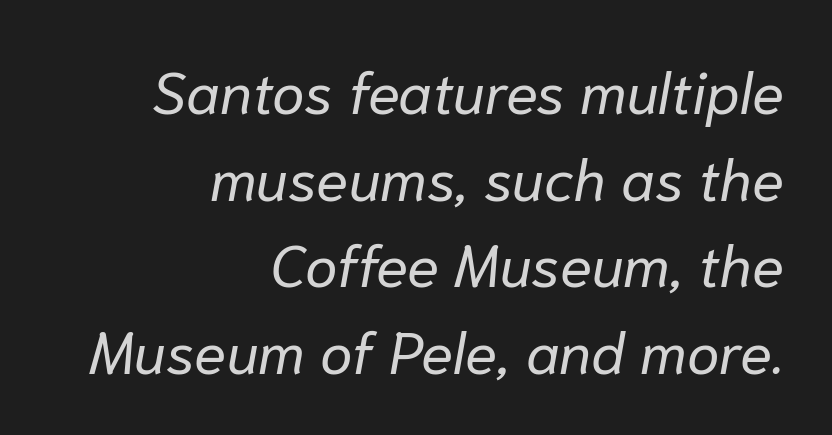
The letters advance in unequal steps, a hallmark of proportional type. Caption: multi-line text, flush right, ragged left. The line-height multiplier appears to be the usual default. The letterforms sit at book weight or below. The line texture is even and compact thanks to regular tracking. Check under the words: just untouched page.
